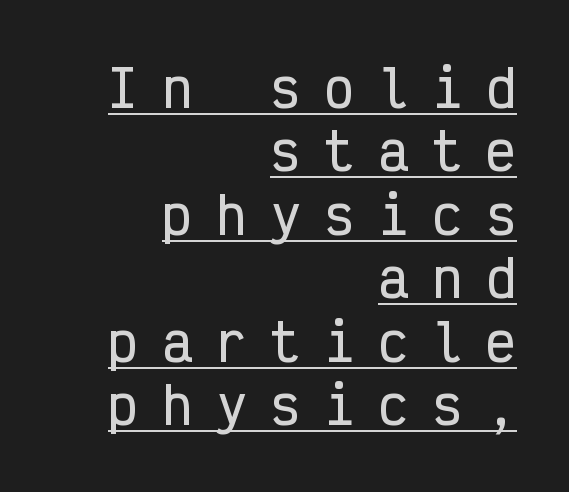
The image shows 50 px condensed sans-serif type, upright, monospaced; set right-aligned, normal line spacing (1.27x), unusually wide letter spacing (+0.48 em), underlined; low stroke contrast and a medium x-height.
